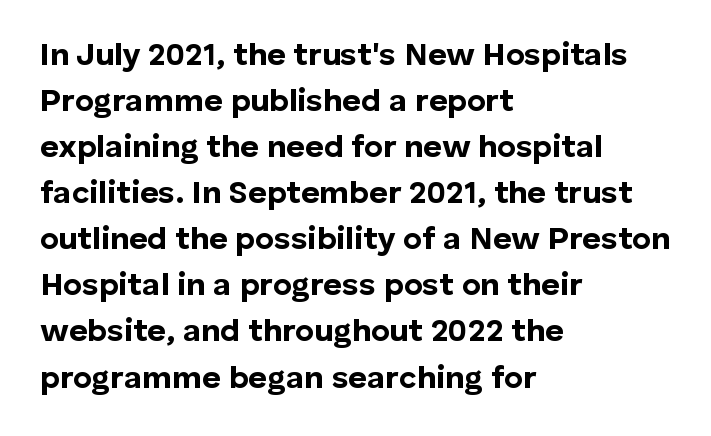
The image shows 32 px bold sans-serif type, upright; set left-aligned, normal line spacing (1.44x), normal letter spacing, not underlined; low stroke contrast and a medium x-height.
